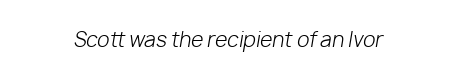
{"italic": "yes", "lean": "right", "slant_degrees": 10, "bold": "no", "underline": "no", "letter_spacing": "normal", "letter_spacing_em": 0.0, "glyph_px": 20}
